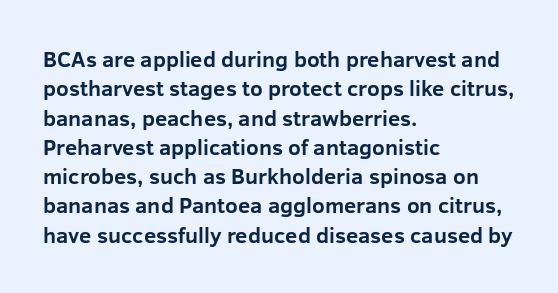
The image shows 22 px bold type, upright; set left-aligned, normal line spacing (1.33x), normal letter spacing, not underlined.
